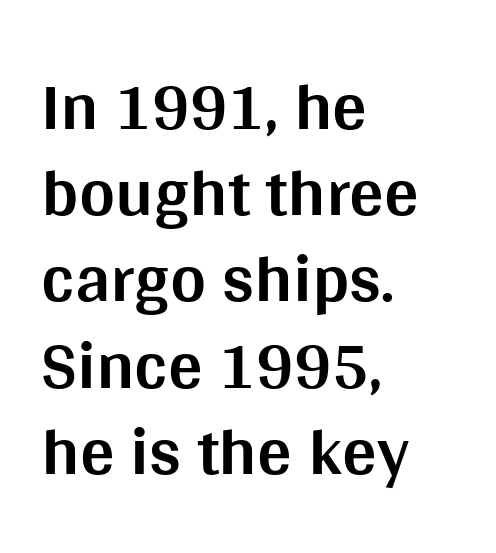
{"serif": "no", "italic": "no", "bold": "yes", "weight": "bold", "width": "normal", "stroke_contrast": "medium", "x_height": "large", "monospaced": "no", "underline": "no", "align": "left", "line_spacing": "normal", "line_spacing_ratio": 1.25, "letter_spacing": "normal", "letter_spacing_em": 0.0, "glyph_px": 69}
